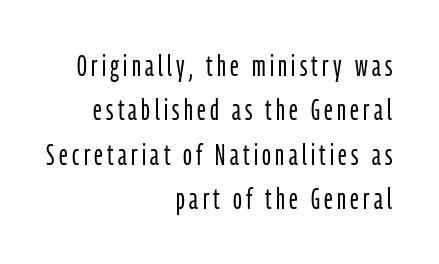
The image shows 29 px light, condensed sans-serif type, upright; set right-aligned, normal line spacing (1.53x), not underlined; low stroke contrast and a medium x-height.
